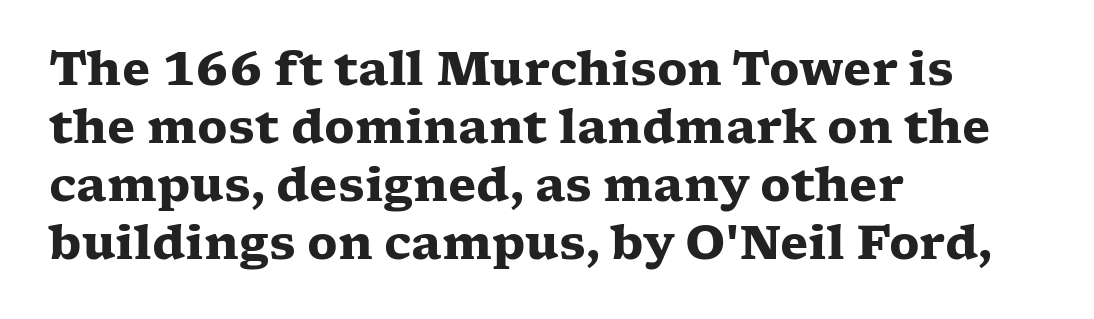
The image shows 46 px heavy, wide serif type, upright; set left-aligned, normal line spacing (1.26x), normal letter spacing, not underlined; low stroke contrast and a medium x-height.
